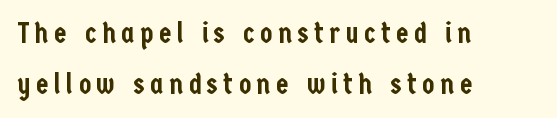
Q: Is the text italic (slanted)? A: No, it is upright.
Q: Is the typeface a serif or a sans-serif typeface? A: Sans-serif.
Q: Is the text underlined? A: No.
Q: How is the paragraph aligned? A: Left-aligned.
Q: Is the spacing between letters normal or unusually wide? A: Unusually wide.
Q: Width (condensed, normal, or wide)? A: Condensed.
Q: Stroke contrast? A: Low.
Q: x-height? A: Medium.
Q: Monospaced? A: No.
